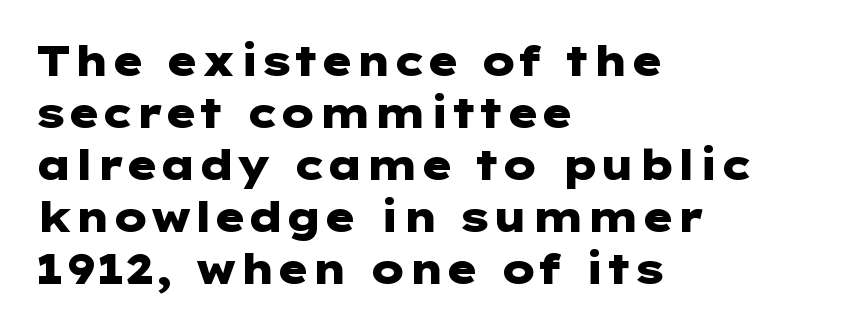
The image shows 41 px heavy, wide sans-serif type, upright; set left-aligned, normal line spacing (1.27x), normal letter spacing, not underlined; low stroke contrast and a medium x-height.
